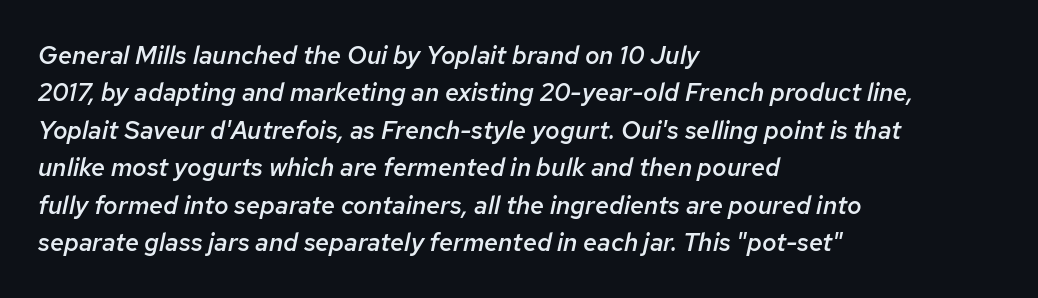
{"italic": "yes", "lean": "right", "slant_degrees": 12, "bold": "semi", "underline": "no", "align": "left", "line_spacing": "normal", "line_spacing_ratio": 1.5, "letter_spacing": "normal", "letter_spacing_em": 0.0, "glyph_px": 25}
